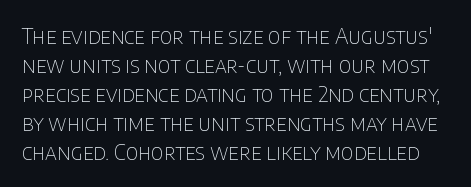
The image shows 21 px text type, upright; set normal line spacing (1.38x), normal letter spacing, not underlined.
